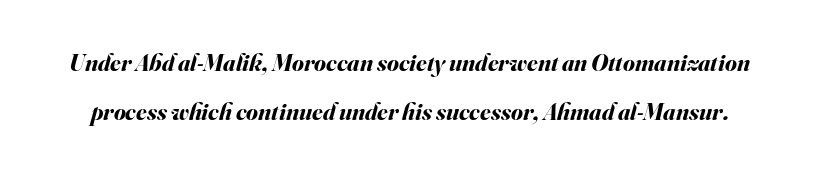
The image shows 24 px bold type, italic (leaning right); set loose line spacing (2.03x), normal letter spacing, not underlined.
